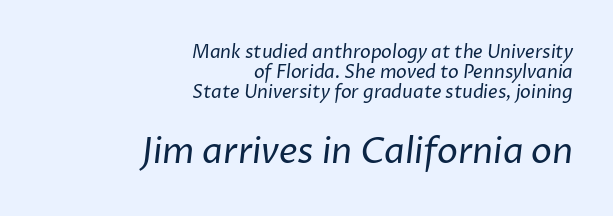
Q: Is the text bold? A: No.
Q: Is the typeface a serif or a sans-serif typeface? A: Sans-serif.
Q: Is the text underlined? A: No.
Q: How is the paragraph aligned? A: Right-aligned.
Q: Is the spacing between letters normal or unusually wide? A: Normal.
Q: Is the spacing between lines tight, normal or loose? A: Tight.
Q: Which block of text is set in a larger size, the first (top) or the second (bottom)? A: The second (bottom) one.
Q: Width (condensed, normal, or wide)? A: Normal.
Q: Stroke contrast? A: Low.
Q: x-height? A: Medium.
Q: Monospaced? A: No.
